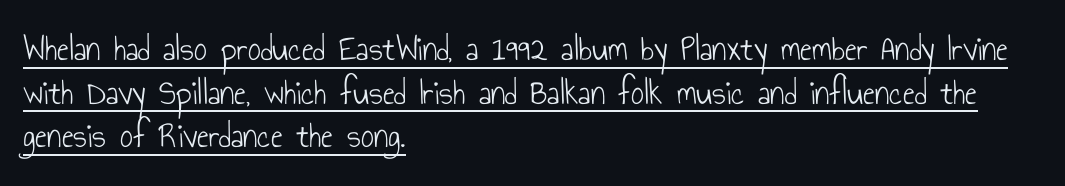
{"serif": "no", "italic": "no", "bold": "no", "weight": "light", "width": "condensed", "stroke_contrast": "low", "x_height": "small", "monospaced": "no", "underline": "yes", "align": "left", "line_spacing_ratio": 1.21, "letter_spacing": "normal", "letter_spacing_em": 0.0, "glyph_px": 36}
